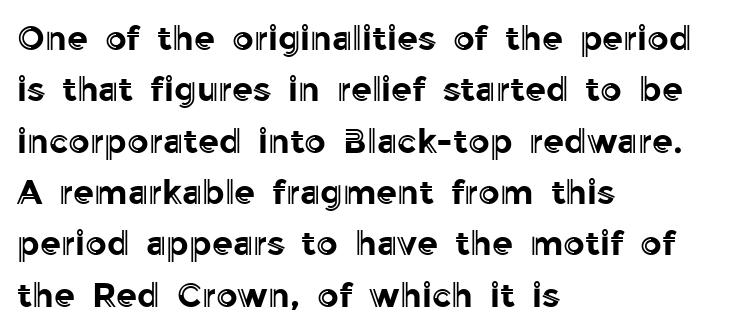
The image shows 34 px text type, upright; set left-aligned, normal line spacing (1.51x), normal letter spacing, not underlined; a medium x-height.
